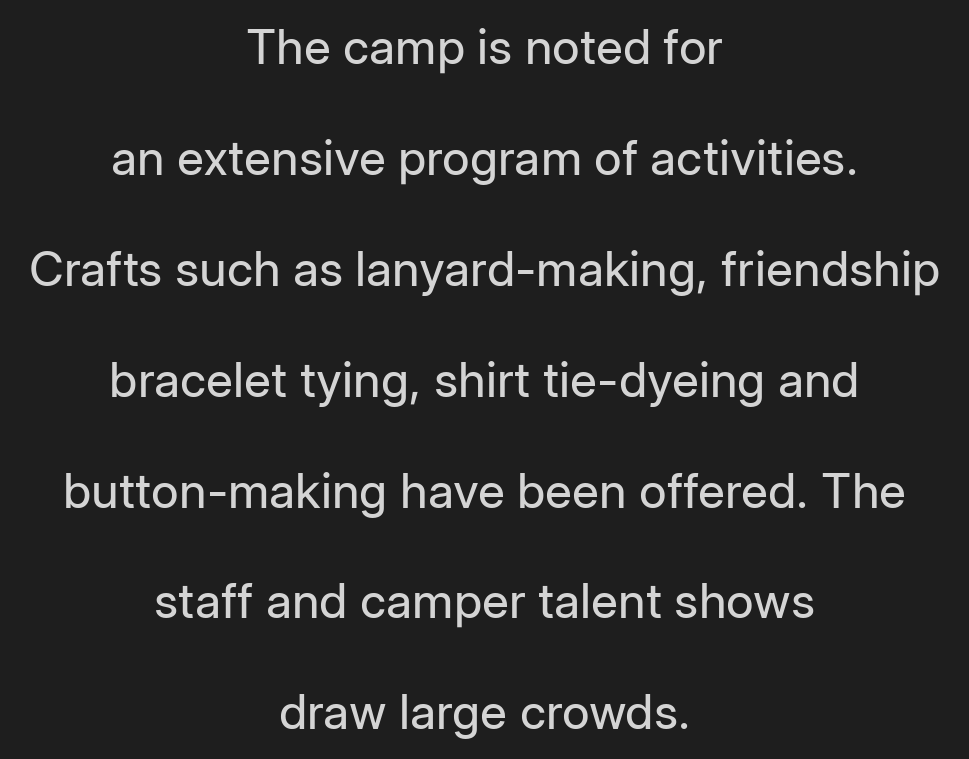
The image shows 48 px regular-weight sans-serif type, upright; set centered, loose line spacing (2.31x), normal letter spacing, not underlined; low stroke contrast and a medium x-height.
